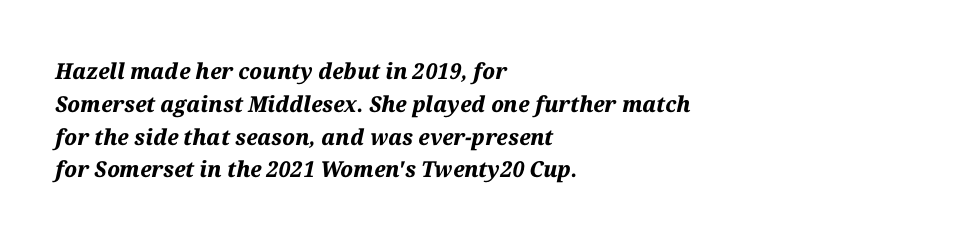
The line-height multiplier appears to be the usual default. Each word holds together tightly as a unit, with standard inter-letter gaps. Short and long lines alike share a common starting point at left. It's the slanting kind of type. The space beneath each line is pristine and unruled. As a designer I'd log this as weight 700, bold.
